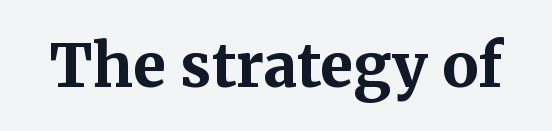
Q: Is the text bold? A: Yes.
Q: Is the text italic (slanted)? A: No, it is upright.
Q: Is the typeface a serif or a sans-serif typeface? A: Serif.
Q: Is the text underlined? A: No.
Q: Is the spacing between letters normal or unusually wide? A: Normal.
Q: Width (condensed, normal, or wide)? A: Normal.
Q: Stroke contrast? A: Medium.
Q: x-height? A: Medium.
Q: Monospaced? A: No.
